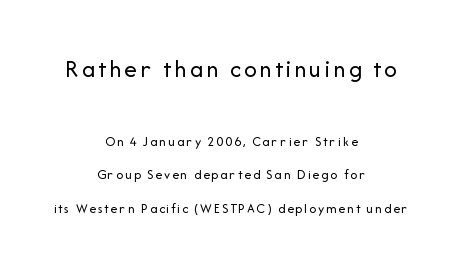
Q: Is the text bold? A: No.
Q: Is the text italic (slanted)? A: No, it is upright.
Q: Is the text underlined? A: No.
Q: How is the paragraph aligned? A: Centered.
Q: Is the spacing between lines tight, normal or loose? A: Loose.
Q: Which block of text is set in a larger size, the first (top) or the second (bottom)? A: The first (top) one.
